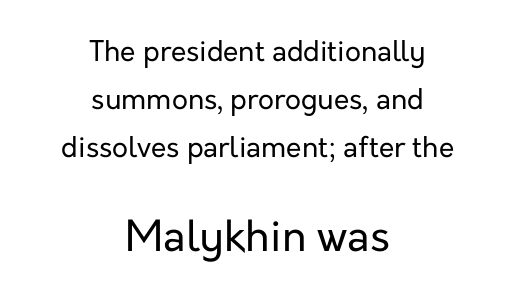
Posture: straight, roman, zero tilt. The more generous point size was reserved for the lower chunk. Letter spacing: default. Nothing heavy about these letters — not bold at all. Is the block centered? Yes — each line is placed symmetrically about the middle.
